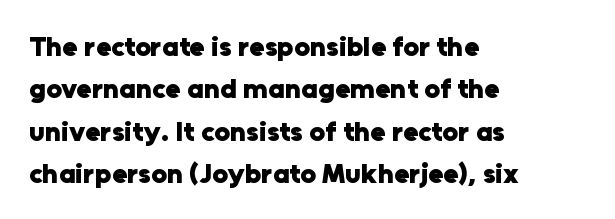
The letterforms sit shoulder to shoulder at normal distance. You can tell it's not italic because the verticals are truly vertical. Underlining? Definitely not there. Notice how descenders clear the ascenders below comfortably — that's standard leading. The face used here is proportionally spaced, like ordinary book or web type.
